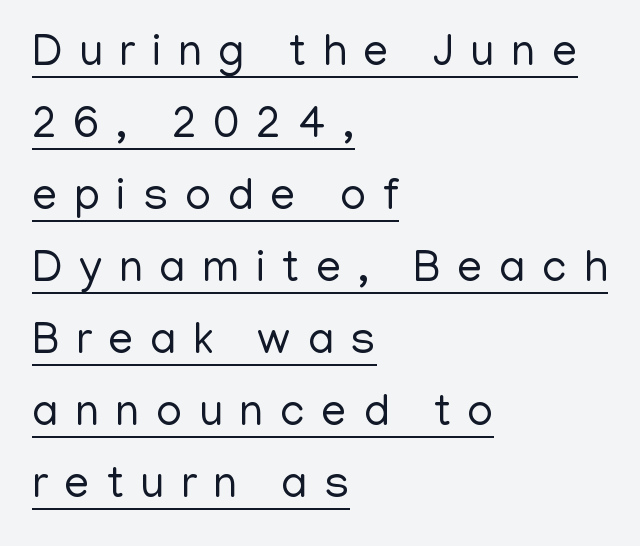
{"serif": "no", "italic": "no", "bold": "no", "weight": "regular", "width": "normal", "stroke_contrast": "low", "x_height": "medium", "monospaced": "no", "underline": "yes", "align": "left", "line_spacing": "normal", "line_spacing_ratio": 1.6, "letter_spacing": "wide", "letter_spacing_em": 0.37, "glyph_px": 45}
